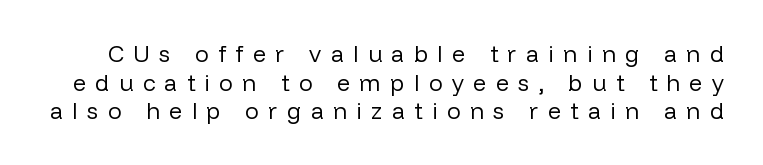
The type sits square on the baseline with zero lean. Plain, unruled lines of type. These glyphs show unthickened strokes, regular width or finer. Look at the tracking — it's clearly loosened, letters drifting apart.
